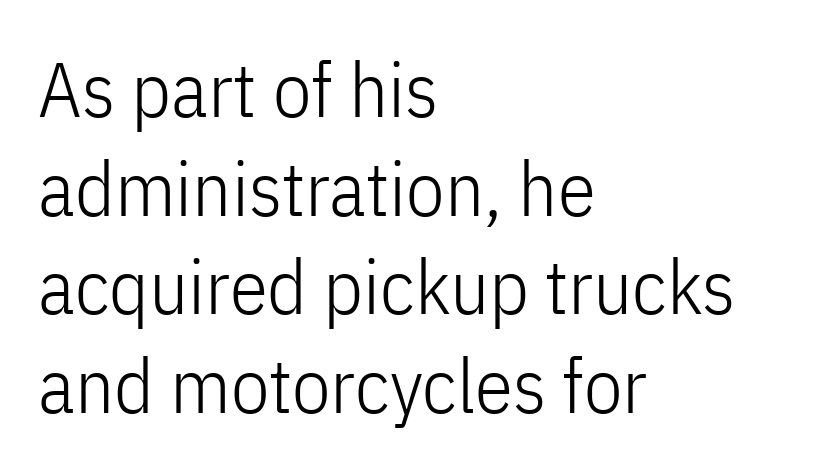
The image shows 77 px light, condensed sans-serif type, upright; set left-aligned, normal line spacing (1.28x), normal letter spacing, not underlined; low stroke contrast and a medium x-height.
